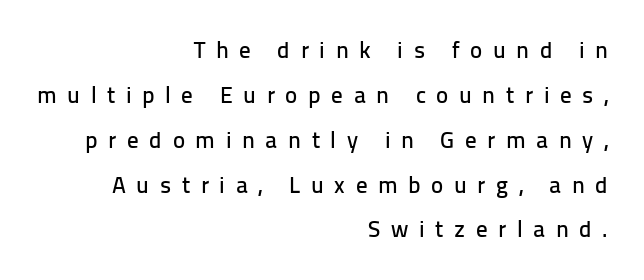
Do the letters lean? They stand straight. A typesetter would call this heavily tracked-out type. The words here are not underlined. Quick note: interline space is abundant. Caption: multi-line text, flush right, ragged left.
